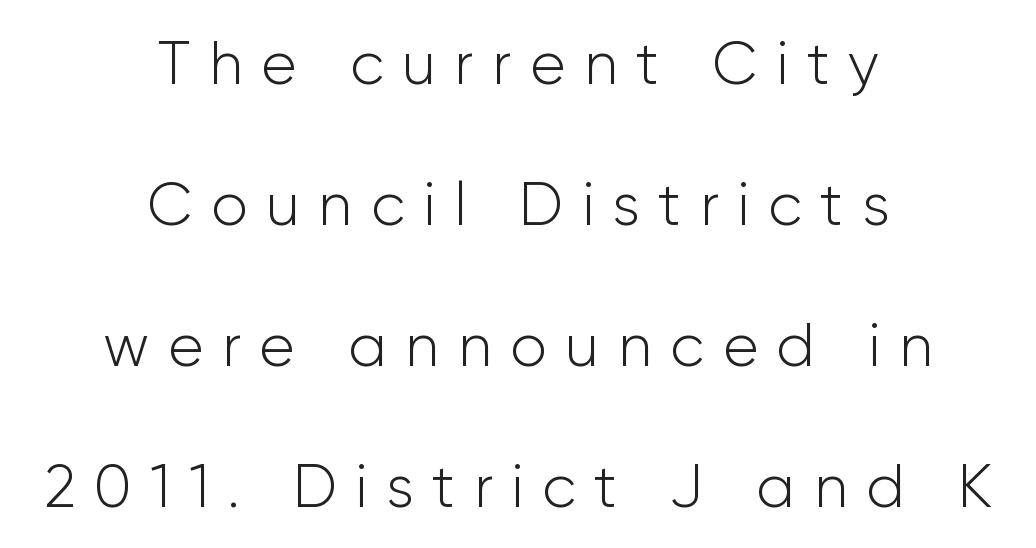
{"serif": "no", "italic": "no", "bold": "no", "weight": "light", "width": "normal", "stroke_contrast": "low", "x_height": "medium", "monospaced": "no", "underline": "no", "align": "center", "line_spacing": "loose", "line_spacing_ratio": 2.35, "letter_spacing": "wide", "letter_spacing_em": 0.31, "glyph_px": 60}
